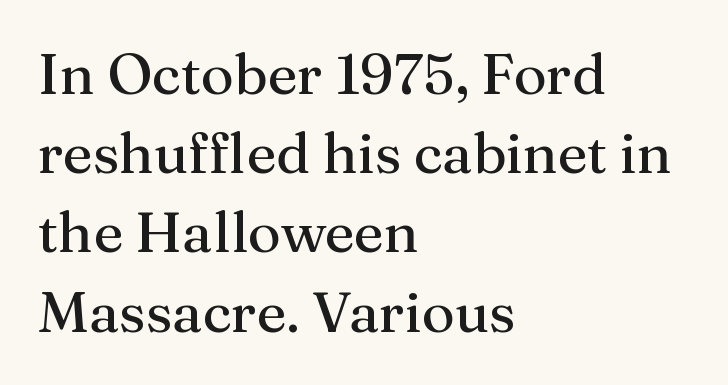
Q: Is the text bold? A: No.
Q: Is the text italic (slanted)? A: No, it is upright.
Q: Is the typeface a serif or a sans-serif typeface? A: Serif.
Q: Is the text underlined? A: No.
Q: How is the paragraph aligned? A: Left-aligned.
Q: Is the spacing between letters normal or unusually wide? A: Normal.
Q: Is the spacing between lines tight, normal or loose? A: Normal.
Q: Width (condensed, normal, or wide)? A: Normal.
Q: Stroke contrast? A: Medium.
Q: x-height? A: Medium.
Q: Monospaced? A: No.
